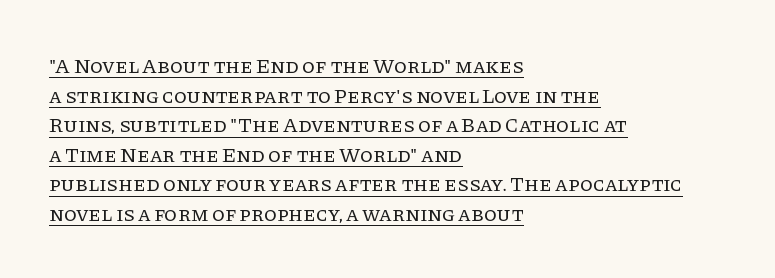
The image shows 21 px text type, upright; set left-aligned, normal line spacing (1.41x), normal letter spacing, underlined.
